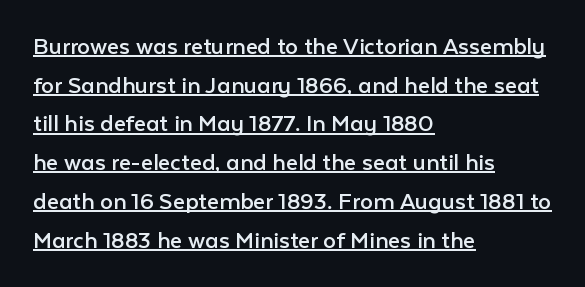
The image shows 26 px text type, upright; set left-aligned, normal line spacing (1.49x), normal letter spacing, underlined.
